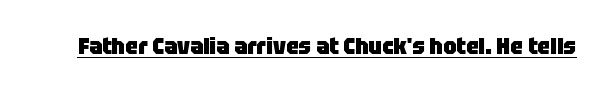
Q: Is the text bold? A: Yes.
Q: Is the text italic (slanted)? A: No, it is upright.
Q: Is the text underlined? A: Yes.
Q: Is the spacing between letters normal or unusually wide? A: Normal.
